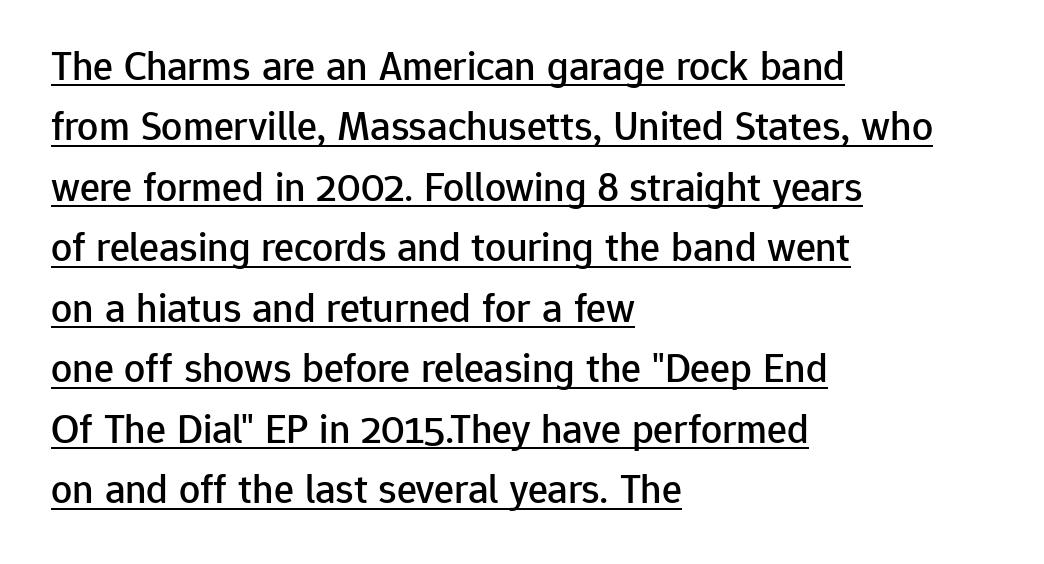
Q: Is the text italic (slanted)? A: No, it is upright.
Q: Is the typeface a serif or a sans-serif typeface? A: Sans-serif.
Q: Is the text underlined? A: Yes.
Q: How is the paragraph aligned? A: Left-aligned.
Q: Is the spacing between letters normal or unusually wide? A: Normal.
Q: Is the spacing between lines tight, normal or loose? A: Normal.
Q: Width (condensed, normal, or wide)? A: Normal.
Q: Stroke contrast? A: Low.
Q: x-height? A: Medium.
Q: Monospaced? A: No.
